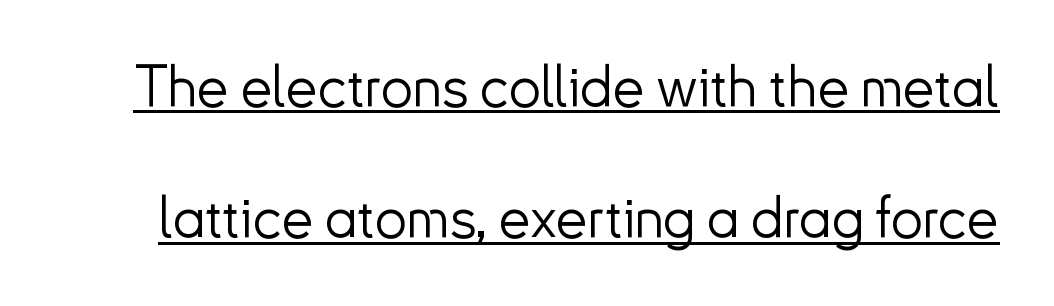
The letters advance in unequal steps, a hallmark of proportional type. The glyphs in this specimen are sans serif. If you drew a line through each stem, it would be perfectly vertical. Weight: regular or lighter.
